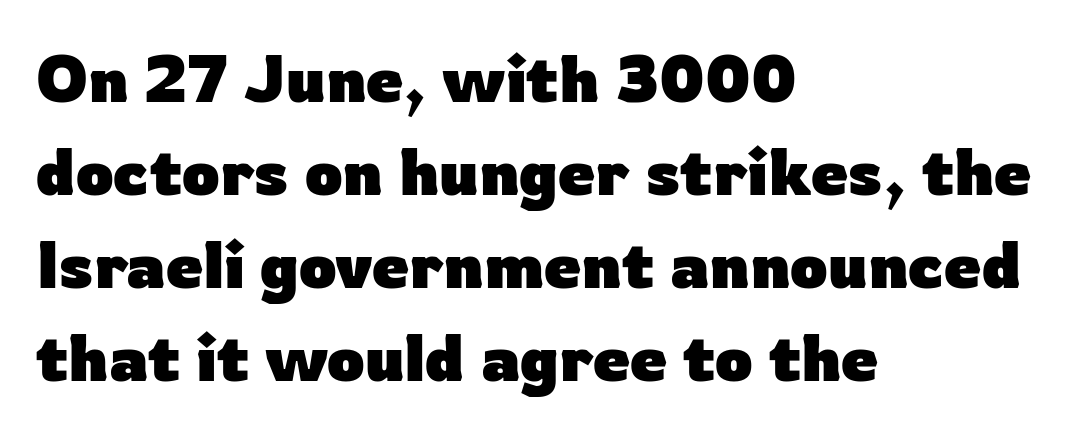
Q: Is the text bold? A: Yes.
Q: Is the text italic (slanted)? A: No, it is upright.
Q: Is the typeface a serif or a sans-serif typeface? A: Sans-serif.
Q: Is the text underlined? A: No.
Q: How is the paragraph aligned? A: Left-aligned.
Q: Is the spacing between letters normal or unusually wide? A: Normal.
Q: Is the spacing between lines tight, normal or loose? A: Normal.
Q: Width (condensed, normal, or wide)? A: Normal.
Q: Stroke contrast? A: Low.
Q: x-height? A: Medium.
Q: Monospaced? A: No.
